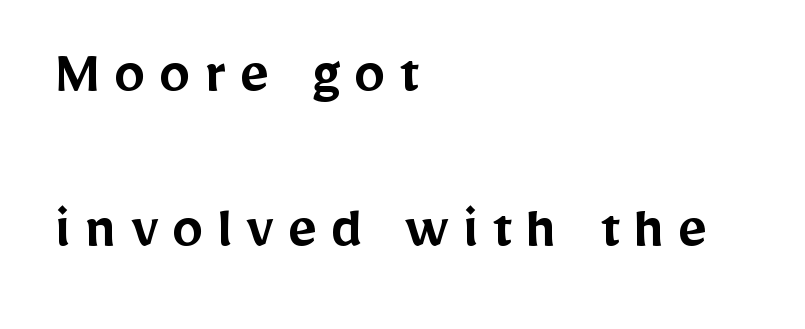
{"serif": "no", "italic": "no", "bold": "semi", "weight": "semibold", "width": "normal", "stroke_contrast": "low", "x_height": "medium", "monospaced": "no", "underline": "no", "align": "left", "line_spacing": "loose", "line_spacing_ratio": 2.46, "letter_spacing": "wide", "letter_spacing_em": 0.22, "glyph_px": 63}
